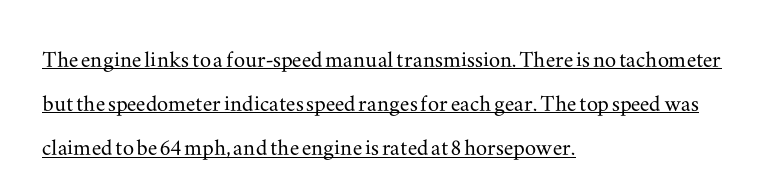
{"serif": "yes", "italic": "no", "width": "wide", "stroke_contrast": "medium", "x_height": "small", "monospaced": "no", "underline": "yes", "align": "left", "line_spacing": "normal", "line_spacing_ratio": 1.58, "letter_spacing": "normal", "letter_spacing_em": 0.0, "glyph_px": 28}
